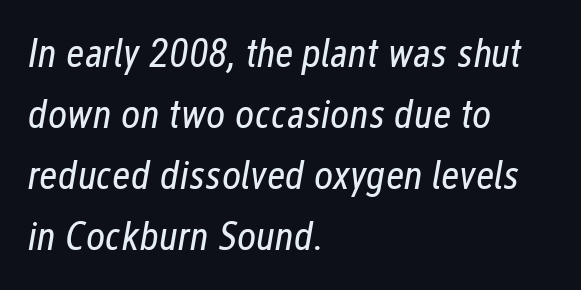
{"italic": "yes", "lean": "right", "slant_degrees": 12, "bold": "no", "weight": "regular", "width": "condensed", "stroke_contrast": "low", "x_height": "medium", "monospaced": "no", "underline": "no", "align": "left", "line_spacing": "normal", "line_spacing_ratio": 1.49, "letter_spacing": "normal", "letter_spacing_em": 0.0, "glyph_px": 41}
